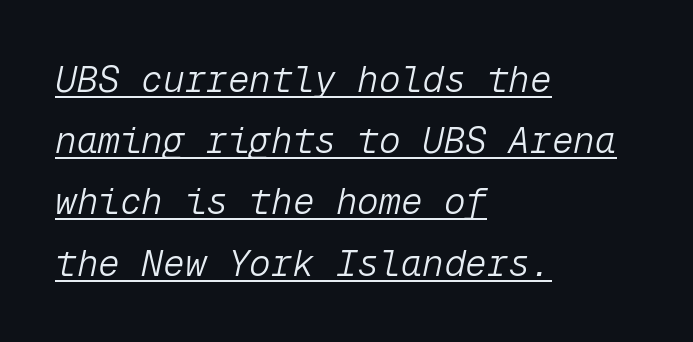
{"italic": "yes", "lean": "right", "slant_degrees": 12, "bold": "no", "weight": "light", "width": "normal", "stroke_contrast": "low", "x_height": "medium", "monospaced": "yes", "underline": "yes", "align": "left", "line_spacing": "normal", "line_spacing_ratio": 1.7, "letter_spacing": "normal", "letter_spacing_em": 0.0, "glyph_px": 36}
